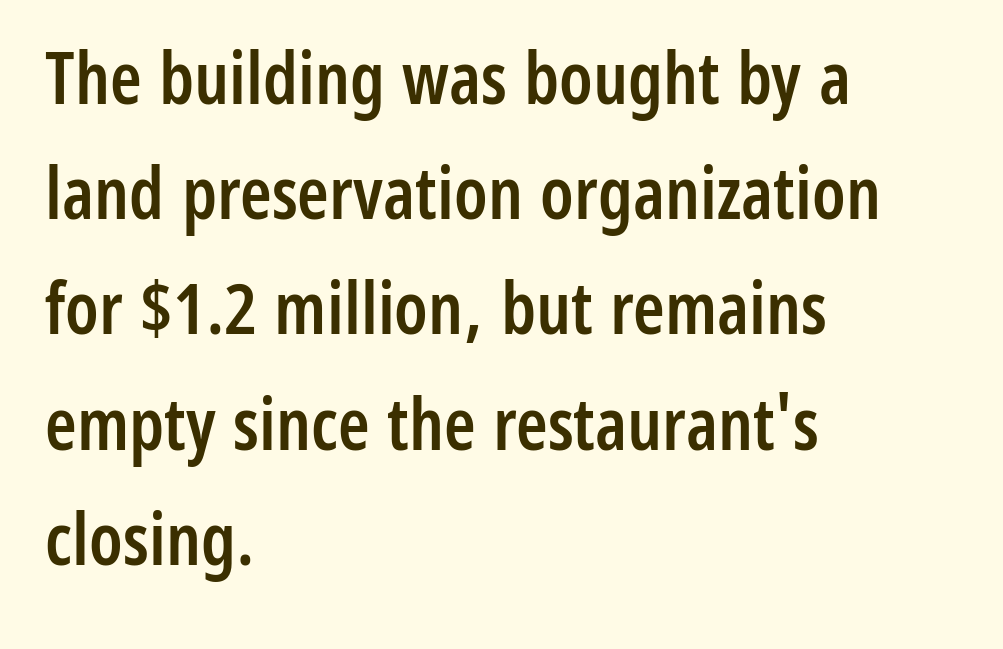
Q: Is the text bold? A: Semi-bold.
Q: Is the text italic (slanted)? A: No, it is upright.
Q: Is the typeface a serif or a sans-serif typeface? A: Sans-serif.
Q: Is the text underlined? A: No.
Q: How is the paragraph aligned? A: Left-aligned.
Q: Is the spacing between letters normal or unusually wide? A: Normal.
Q: Is the spacing between lines tight, normal or loose? A: Normal.
Q: Width (condensed, normal, or wide)? A: Condensed.
Q: Stroke contrast? A: Low.
Q: x-height? A: Medium.
Q: Monospaced? A: No.
